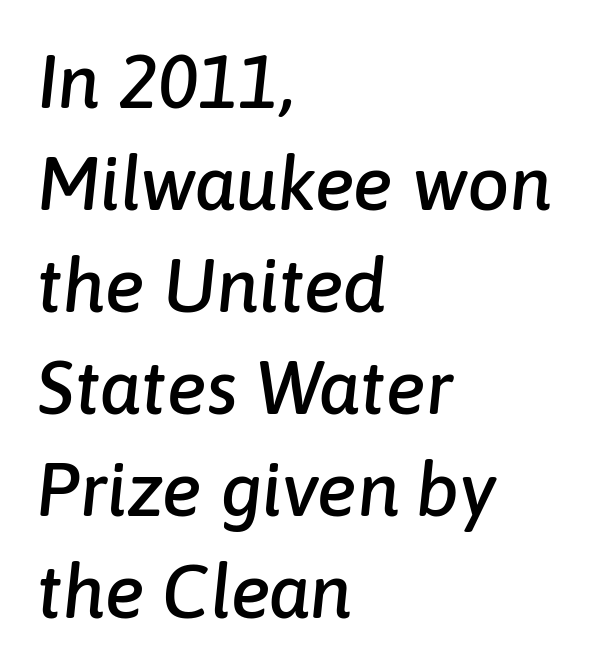
Think of a printed novel: that variable character pitch is what you see here. Quick note: italic. A clean baseline with only descenders dipping below it. Line beginnings align vertically; line endings do not.
